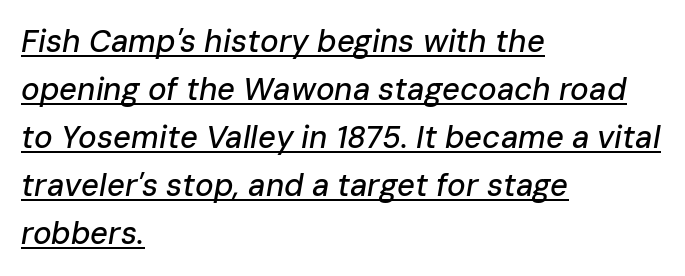
The image shows 31 px text type, italic (leaning right); set left-aligned, normal line spacing (1.55x), normal letter spacing, underlined; low stroke contrast and a medium x-height.
